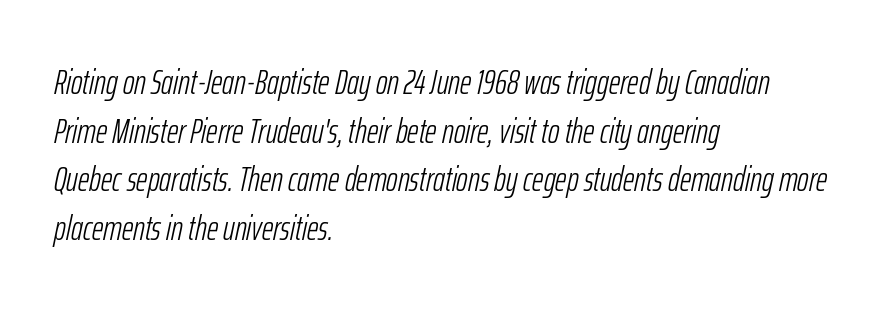
The lines in this sample share a left origin and differ only in where they stop. The letters sit at their default tracking, neither squeezed nor spread. Tall strokes in this sample are angled rather than plumb. Unmarked baselines from the first word to the last.
